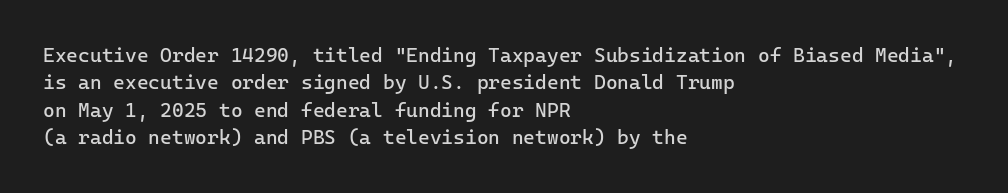
{"italic": "no", "bold": "no", "underline": "no", "align": "left", "line_spacing": "normal", "line_spacing_ratio": 1.37, "letter_spacing": "normal", "letter_spacing_em": 0.0, "glyph_px": 20}
